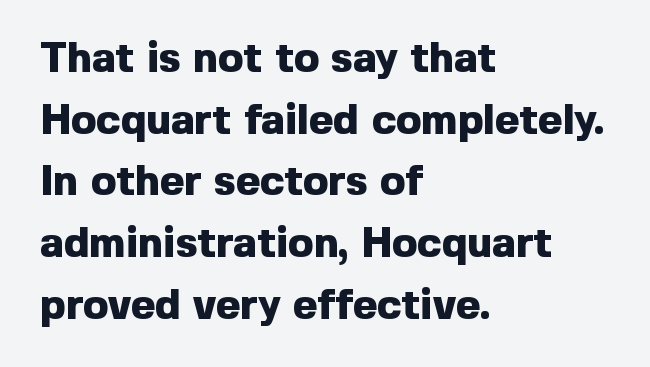
{"serif": "no", "italic": "no", "bold": "yes", "weight": "heavy", "width": "normal", "x_height": "medium", "monospaced": "no", "underline": "no", "align": "left", "line_spacing": "normal", "line_spacing_ratio": 1.47, "letter_spacing": "normal", "letter_spacing_em": 0.0, "glyph_px": 42}
